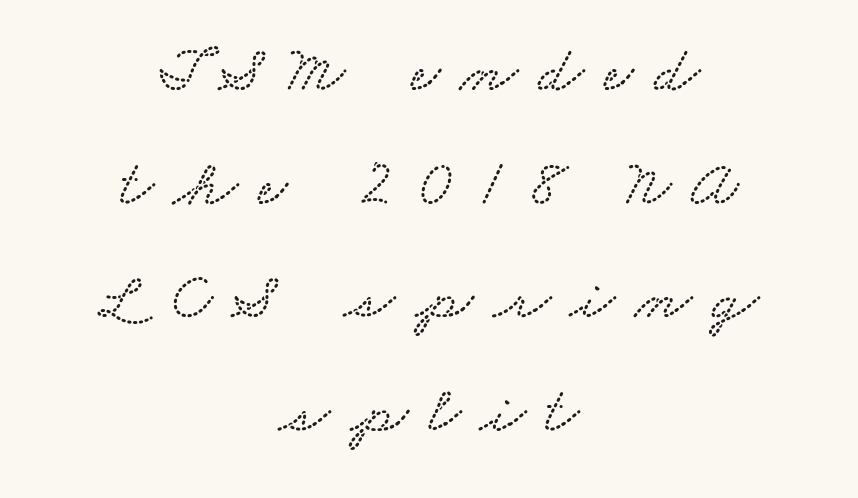
The image shows 66 px wide type; set centered, line spacing 1.72x, unusually wide letter spacing (+0.3 em), not underlined; low stroke contrast and a small x-height.
